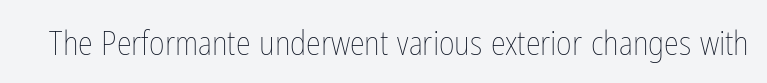
Heft: none added — not bold. The letters stand straight up with perfectly vertical stems. Note the varied advance widths — an 'i' is clearly narrower than an 'm'. Bare-footed words on every line. Tracking here is standard; glyphs follow each other at the usual distance.
